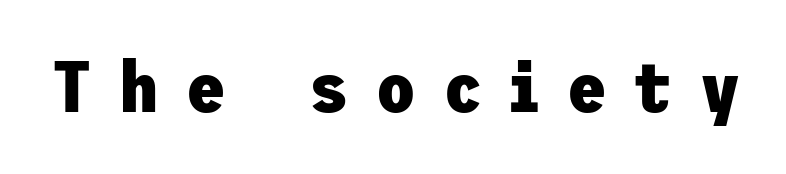
Weight check: bold — yes, fully. Beneath every word, the page is bare. Inter-character spacing is expanded well beyond the font's built-in metrics. Observe the absence of serifs on each vertical stroke in this sample. Posture: straight, roman, zero tilt.
